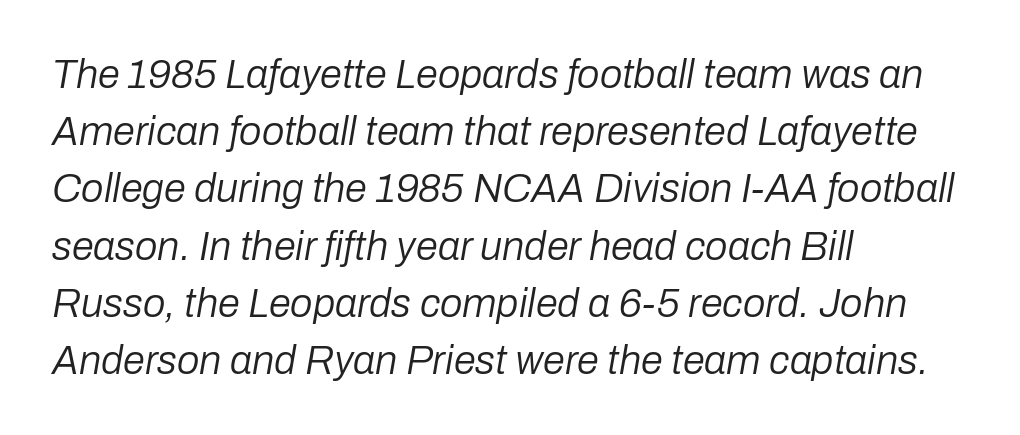
The image shows 40 px regular-weight type, italic (leaning right); set left-aligned, normal line spacing (1.43x), normal letter spacing, not underlined; low stroke contrast and a medium x-height.
